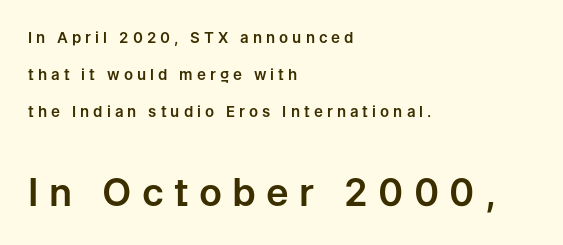
The image shows 38 px sans-serif type, upright; set left-aligned, loose line spacing (2.46x), unusually wide letter spacing (+0.27 em), not underlined; the second (bottom) block is 2.53x larger; low stroke contrast and a medium x-height.
